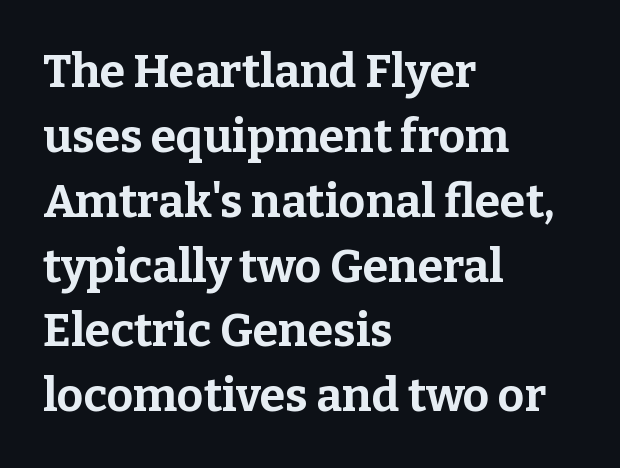
Q: Is the text bold? A: Yes.
Q: Is the text italic (slanted)? A: No, it is upright.
Q: Is the typeface a serif or a sans-serif typeface? A: Serif.
Q: Is the text underlined? A: No.
Q: How is the paragraph aligned? A: Left-aligned.
Q: Is the spacing between letters normal or unusually wide? A: Normal.
Q: Is the spacing between lines tight, normal or loose? A: Normal.
Q: Width (condensed, normal, or wide)? A: Normal.
Q: Stroke contrast? A: Low.
Q: x-height? A: Medium.
Q: Monospaced? A: No.
